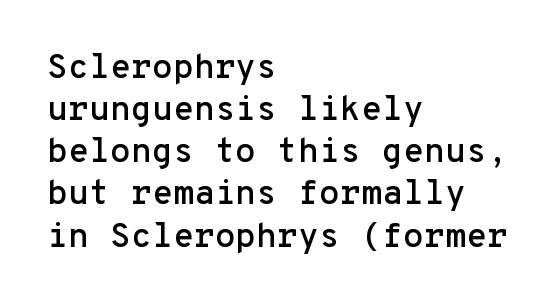
Descenders are the only things crossing below the line. Type style note: lacks serifs. Each letter, wide or thin by design, is forced into the same width here. The tracking reads as untouched default to a designer's eye. Posture: vertical.
